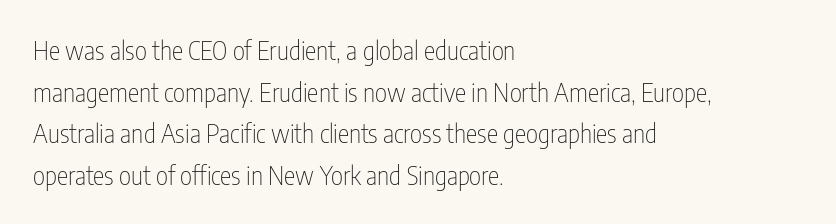
Rule under the text: the space is simply empty. One-word summary of the alignment: left. Stroke thickness stays within the range of a standard reading face or lighter. Rows of type keep a routine distance in the vertical direction. Ascenders rise straight up at ninety degrees. The tracking reads as untouched default to a designer's eye.
